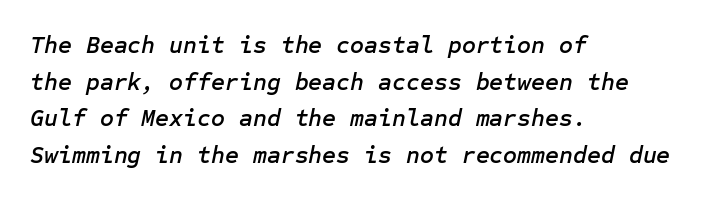
Q: Is the text italic (slanted)? A: Yes, it leans right by about 12 degrees.
Q: Is the text underlined? A: No.
Q: How is the paragraph aligned? A: Left-aligned.
Q: Is the spacing between letters normal or unusually wide? A: Normal.
Q: Is the spacing between lines tight, normal or loose? A: Normal.
